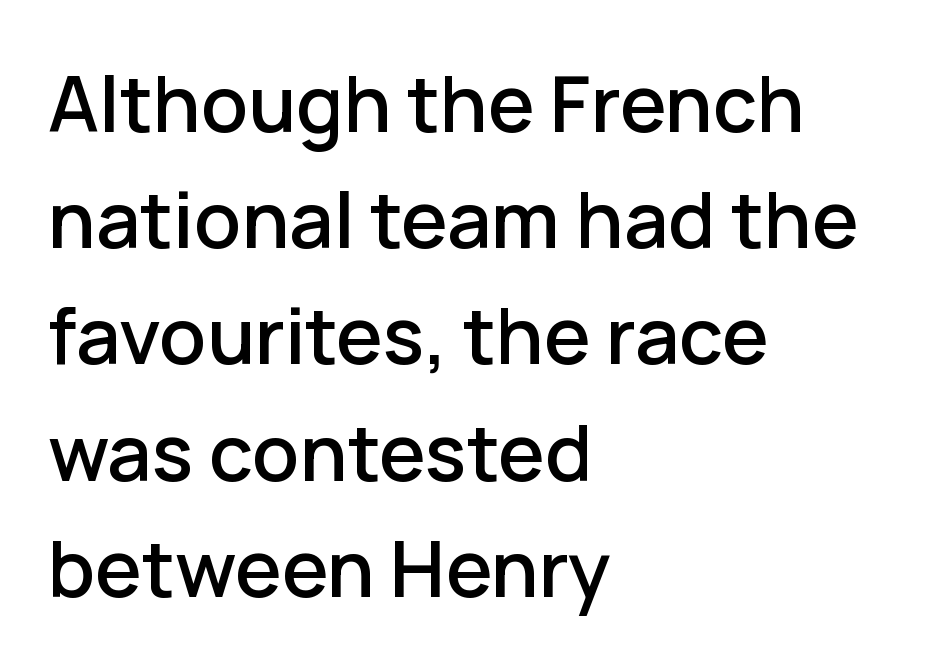
Q: Is the text italic (slanted)? A: No, it is upright.
Q: Is the typeface a serif or a sans-serif typeface? A: Sans-serif.
Q: Is the text underlined? A: No.
Q: How is the paragraph aligned? A: Left-aligned.
Q: Is the spacing between letters normal or unusually wide? A: Normal.
Q: Is the spacing between lines tight, normal or loose? A: Normal.
Q: Width (condensed, normal, or wide)? A: Normal.
Q: Stroke contrast? A: Low.
Q: x-height? A: Medium.
Q: Monospaced? A: No.
